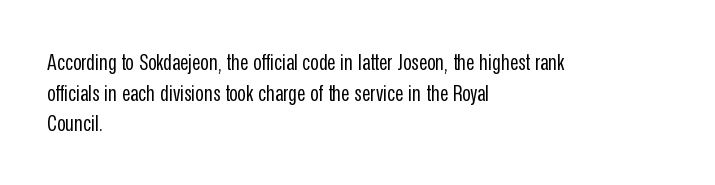
Vertical spacing — default. The text block is weighted toward the left margin, trailing off unevenly rightward. The baseline area is clear. These lines keep a tight, regular rhythm from letter to letter. No extra ink here — the face is not bold.
